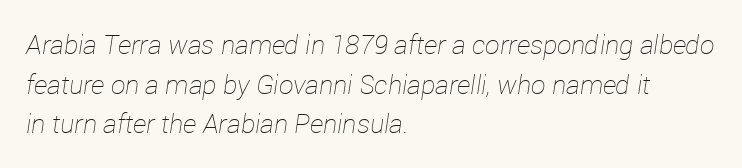
{"italic": "yes", "lean": "right", "slant_degrees": 12, "bold": "no", "underline": "no", "align": "left", "line_spacing": "normal", "line_spacing_ratio": 1.52, "letter_spacing": "normal", "letter_spacing_em": 0.0, "glyph_px": 26}
